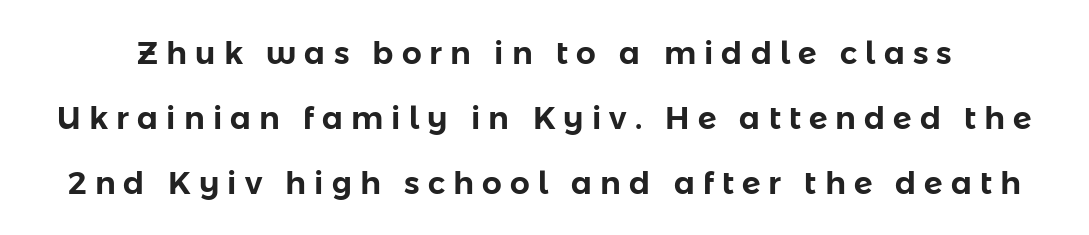
{"serif": "no", "italic": "no", "width": "normal", "stroke_contrast": "low", "x_height": "medium", "monospaced": "no", "underline": "no", "line_spacing": "loose", "line_spacing_ratio": 2.09, "letter_spacing": "wide", "letter_spacing_em": 0.26, "glyph_px": 31}
